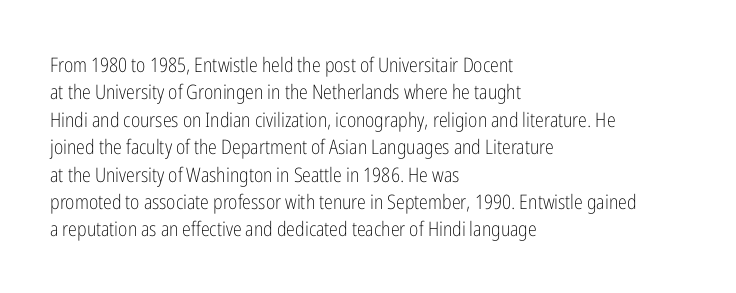
Caption: standard tracking, unaltered. Alignment: flush left. Line spacing here is normal. Weight: not bold — regular or lighter.
